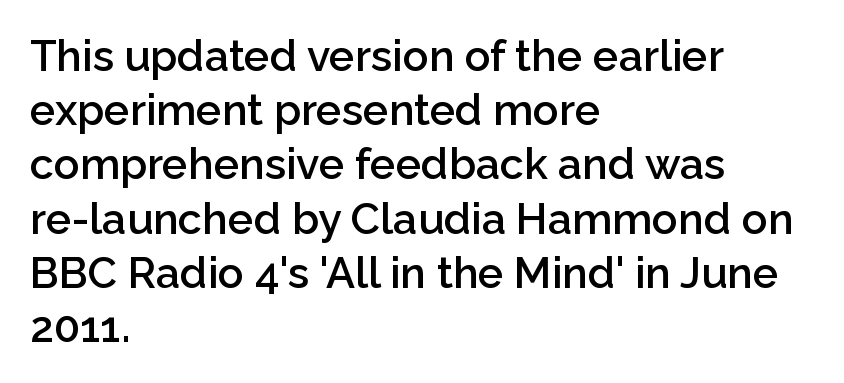
Q: Is the text bold? A: Semi-bold.
Q: Is the text italic (slanted)? A: No, it is upright.
Q: Is the typeface a serif or a sans-serif typeface? A: Sans-serif.
Q: Is the text underlined? A: No.
Q: How is the paragraph aligned? A: Left-aligned.
Q: Is the spacing between letters normal or unusually wide? A: Normal.
Q: Is the spacing between lines tight, normal or loose? A: Normal.
Q: Width (condensed, normal, or wide)? A: Normal.
Q: Stroke contrast? A: Low.
Q: x-height? A: Medium.
Q: Monospaced? A: No.
